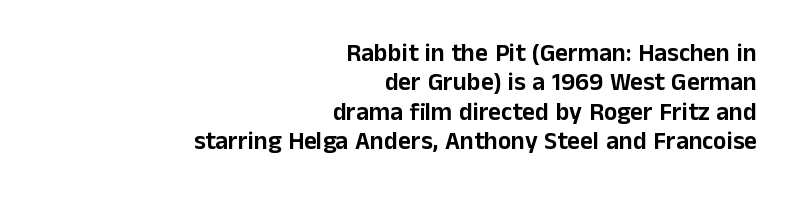
The paragraph has a hard right edge and a soft left edge. Observe the ordinary spacing: letters are neighbours, not strangers. Decoration check: the copy has no underline. Rendered with straight, roman letterforms.
